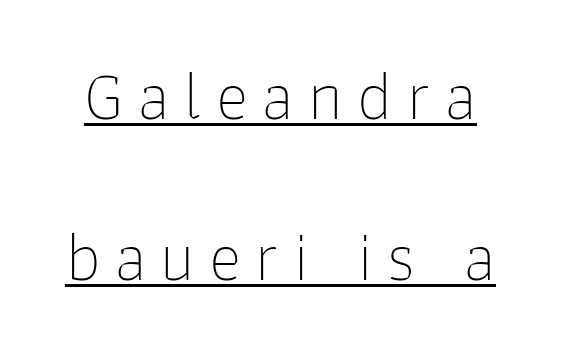
The image shows 69 px thin sans-serif type, upright; set loose line spacing (2.34x), unusually wide letter spacing (+0.21 em), underlined; low stroke contrast and a medium x-height.
